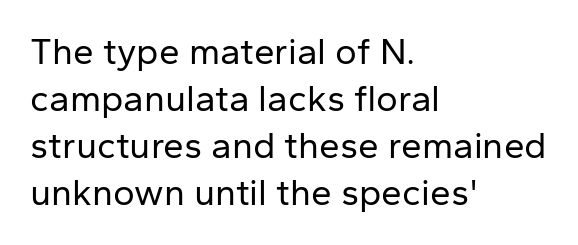
Q: Is the text bold? A: No.
Q: Is the text italic (slanted)? A: No, it is upright.
Q: Is the typeface a serif or a sans-serif typeface? A: Sans-serif.
Q: Is the text underlined? A: No.
Q: How is the paragraph aligned? A: Left-aligned.
Q: Is the spacing between letters normal or unusually wide? A: Normal.
Q: Is the spacing between lines tight, normal or loose? A: Normal.
Q: Width (condensed, normal, or wide)? A: Normal.
Q: Stroke contrast? A: Low.
Q: x-height? A: Medium.
Q: Monospaced? A: No.
